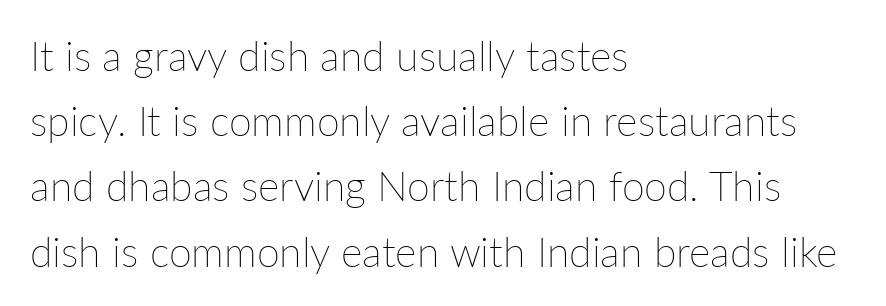
The font sits on the lighter half of the weight spectrum, regular included. Only glyphs here, with clear space below each row. This is the regular roman posture of the typeface. Letter spacing: default. Honestly, the row spacing looks completely unremarkable. Teacher's note: observe the even left margin — that is flush-left alignment.
